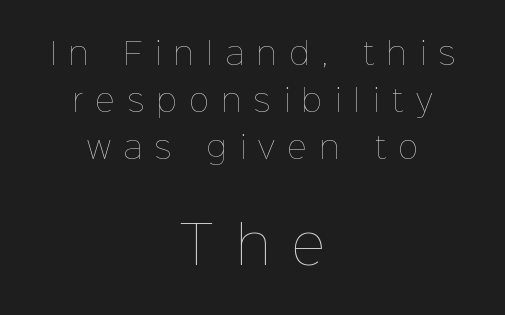
The lines in this sample share a center point and differ in where they start and stop. On a weight scale, this lands at 450 or below. The space directly below the letters is spotless. Every stem runs plumb, perpendicular to the baseline.
